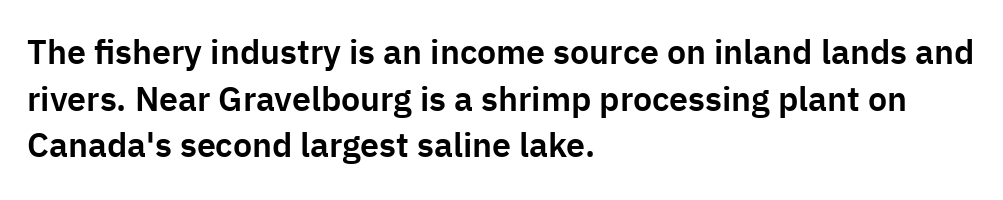
The image shows 34 px sans-serif type, upright; set left-aligned, normal line spacing (1.37x), normal letter spacing, not underlined; low stroke contrast and a medium x-height.
